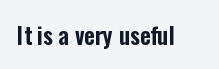
The image shows 23 px text type, upright; set normal letter spacing, not underlined.
